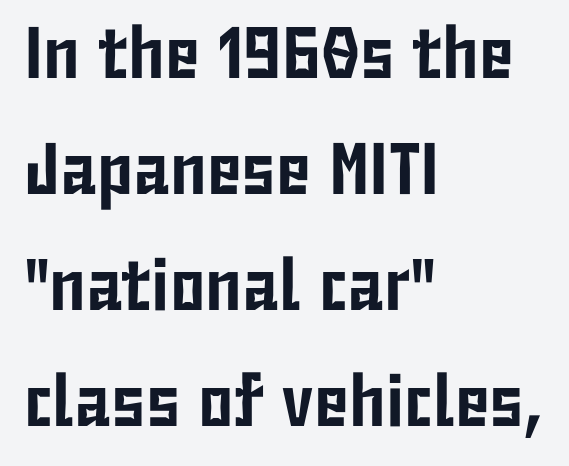
Q: Is the text italic (slanted)? A: No, it is upright.
Q: Is the typeface a serif or a sans-serif typeface? A: Sans-serif.
Q: Is the text underlined? A: No.
Q: How is the paragraph aligned? A: Left-aligned.
Q: Is the spacing between letters normal or unusually wide? A: Normal.
Q: Is the spacing between lines tight, normal or loose? A: Normal.
Q: Width (condensed, normal, or wide)? A: Condensed.
Q: Stroke contrast? A: Low.
Q: x-height? A: Medium.
Q: Monospaced? A: No.
